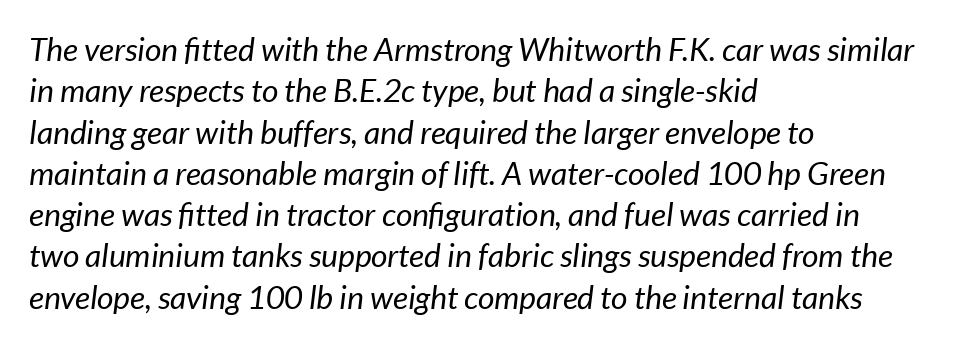
{"italic": "yes", "lean": "right", "slant_degrees": 7, "bold": "no", "weight": "regular", "width": "normal", "stroke_contrast": "low", "x_height": "medium", "monospaced": "no", "underline": "no", "align": "left", "line_spacing": "normal", "line_spacing_ratio": 1.29, "letter_spacing": "normal", "letter_spacing_em": 0.0, "glyph_px": 32}
